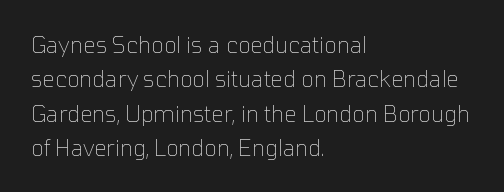
The image shows 22 px text type, upright; set left-aligned, normal line spacing (1.56x), normal letter spacing, not underlined.
